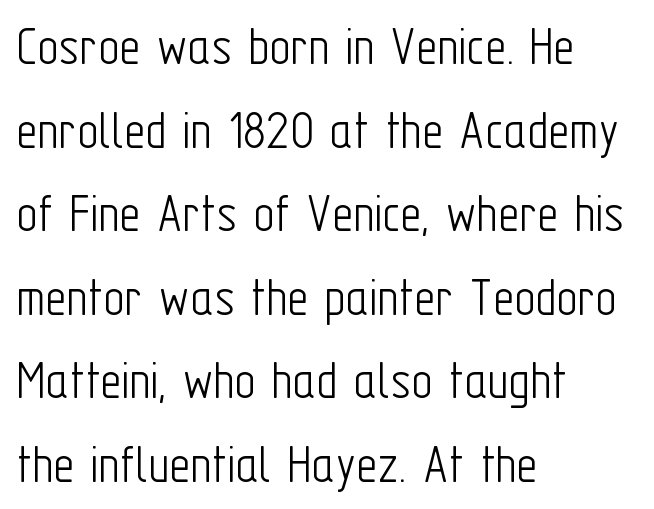
Q: Is the text bold? A: No.
Q: Is the text italic (slanted)? A: No, it is upright.
Q: Is the typeface a serif or a sans-serif typeface? A: Sans-serif.
Q: Is the text underlined? A: No.
Q: How is the paragraph aligned? A: Left-aligned.
Q: Is the spacing between letters normal or unusually wide? A: Normal.
Q: Is the spacing between lines tight, normal or loose? A: Normal.
Q: Width (condensed, normal, or wide)? A: Condensed.
Q: Stroke contrast? A: Low.
Q: x-height? A: Medium.
Q: Monospaced? A: No.
